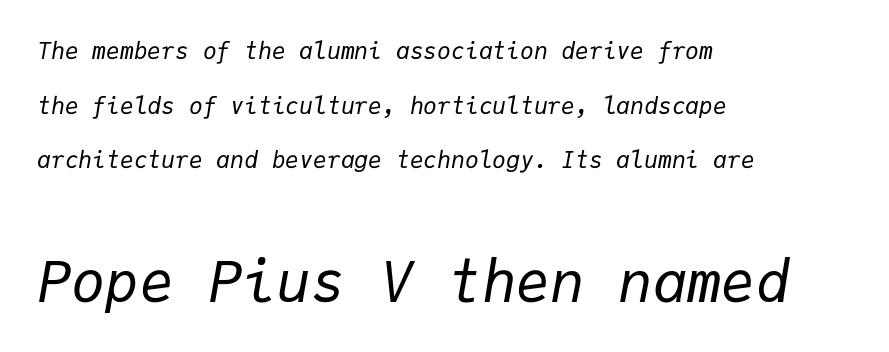
The image shows 57 px regular-weight type, italic (leaning right), monospaced; set left-aligned, loose line spacing (2.38x), normal letter spacing, not underlined; the second (bottom) block is 2.48x larger; low stroke contrast and a medium x-height.
